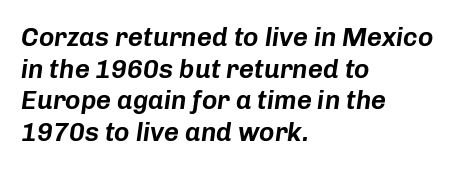
Q: Is the text italic (slanted)? A: Yes, it leans right by about 8 degrees.
Q: Is the text underlined? A: No.
Q: How is the paragraph aligned? A: Left-aligned.
Q: Is the spacing between letters normal or unusually wide? A: Normal.
